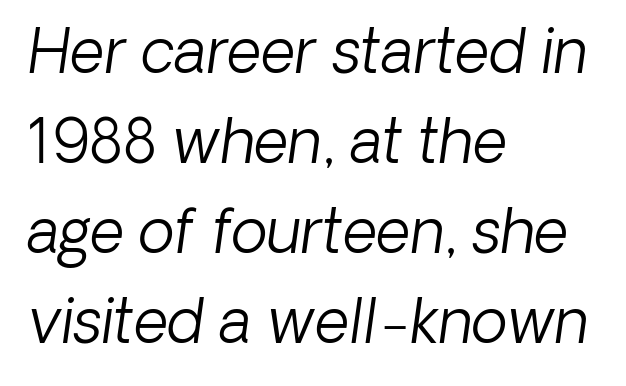
The horizontal fit of the characters is conventional and even. The passage shown is typed in a proportional face where columns would drift. The ragged edge is on the right, which tells us the setting is flush left. Has an underline been added? It has not. The block of text has a typical density, with ordinary space between rows.
